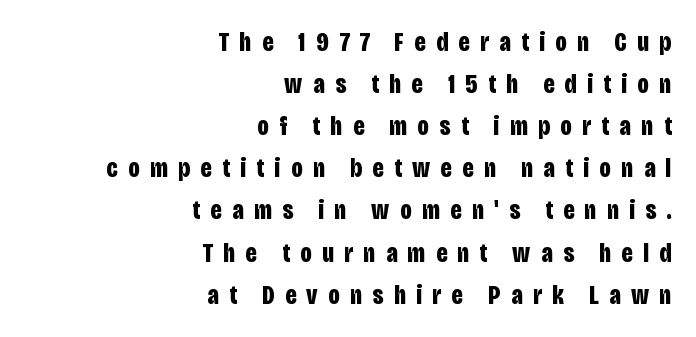
The image shows 27 px bold type, upright; set right-aligned, normal line spacing (1.56x), unusually wide letter spacing (+0.39 em), not underlined.
